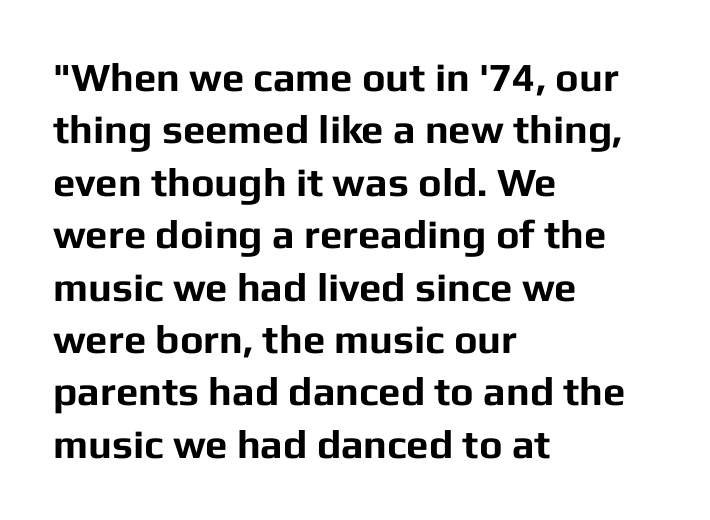
The image shows 40 px bold sans-serif type, upright; set left-aligned, normal line spacing (1.31x), normal letter spacing, not underlined; low stroke contrast and a medium x-height.
